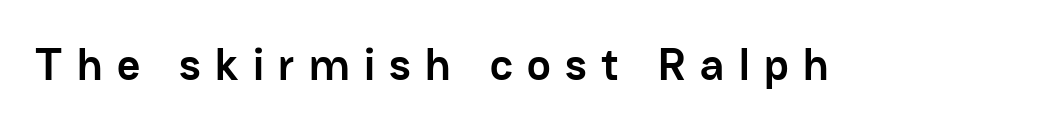
In terms of letterform style, serifs are entirely absent. Does the lettering tilt? It doesn't — this is upright. Students, note that the glyphs here are deliberately spaced far apart. Do the characters align in a grid? No, the font is proportional.
